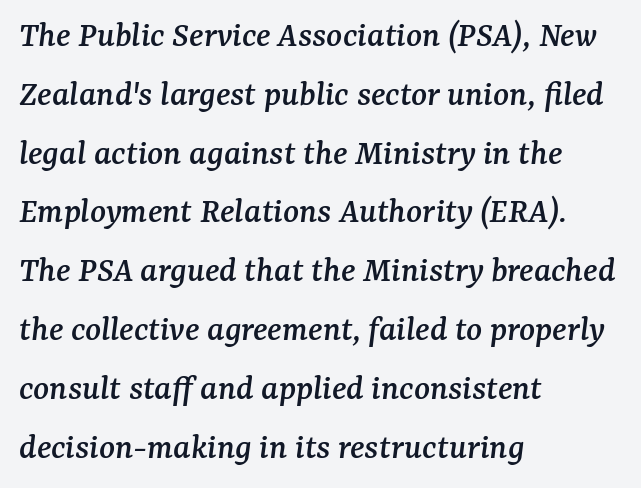
The image shows 37 px serif type, italic (leaning right); set left-aligned, normal line spacing (1.59x), normal letter spacing, not underlined; medium stroke contrast and a medium x-height.
